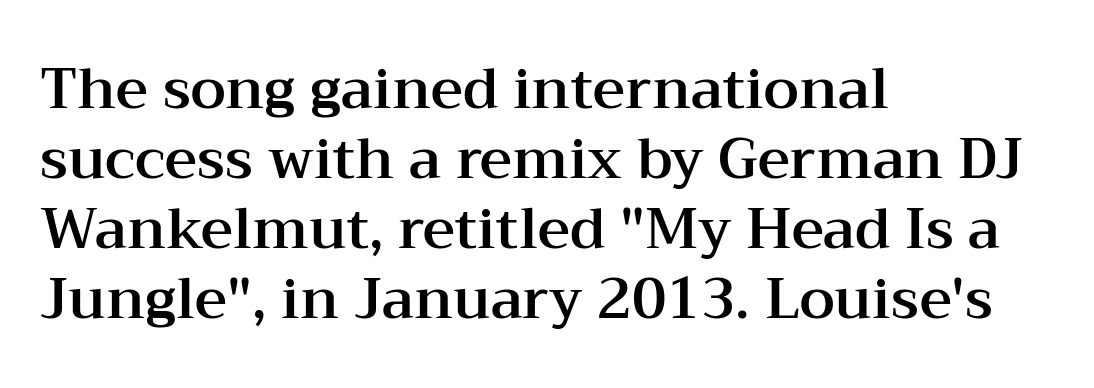
{"serif": "yes", "italic": "no", "width": "wide", "stroke_contrast": "medium", "x_height": "medium", "monospaced": "no", "underline": "no", "align": "left", "line_spacing": "normal", "line_spacing_ratio": 1.25, "letter_spacing": "normal", "letter_spacing_em": 0.0, "glyph_px": 56}
